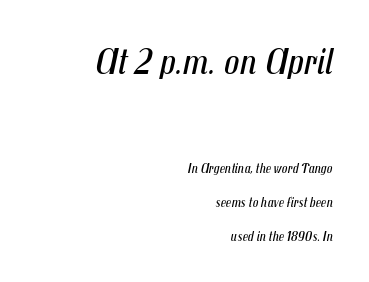
Q: Is the text bold? A: No.
Q: Is the text italic (slanted)? A: Yes, it leans right by about 12 degrees.
Q: Is the text underlined? A: No.
Q: How is the paragraph aligned? A: Right-aligned.
Q: Is the spacing between letters normal or unusually wide? A: Normal.
Q: Is the spacing between lines tight, normal or loose? A: Loose.
Q: Which block of text is set in a larger size, the first (top) or the second (bottom)? A: The first (top) one.
Q: Width (condensed, normal, or wide)? A: Condensed.
Q: Stroke contrast? A: Medium.
Q: x-height? A: Medium.
Q: Monospaced? A: No.
